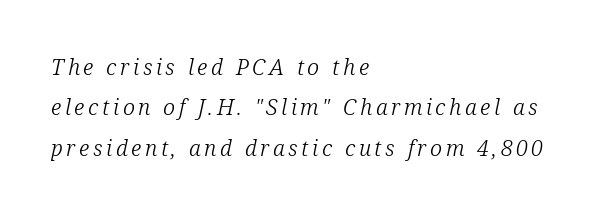
Type without underlining. Weight: in the light-to-regular range. The paragraph has a hard left edge and a soft right edge. Characters are canted at an angle relative to the baseline's perpendicular.
